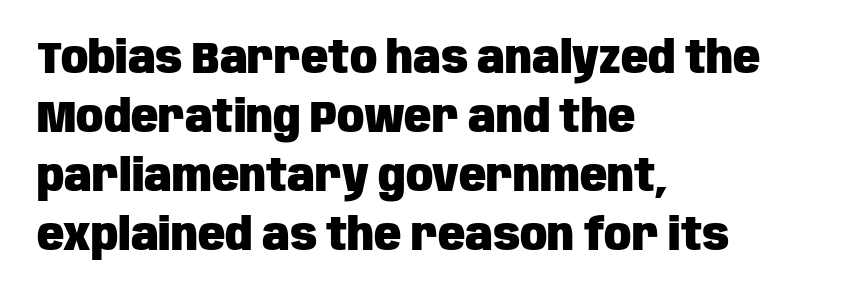
The image shows 45 px heavy, condensed sans-serif type, upright; set left-aligned, normal line spacing (1.31x), normal letter spacing, not underlined; low stroke contrast and a large x-height.
